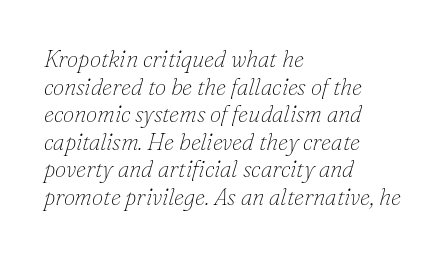
{"italic": "yes", "lean": "right", "slant_degrees": 16, "bold": "no", "underline": "no", "align": "left", "line_spacing_ratio": 1.2, "letter_spacing": "normal", "letter_spacing_em": 0.0, "glyph_px": 23}
